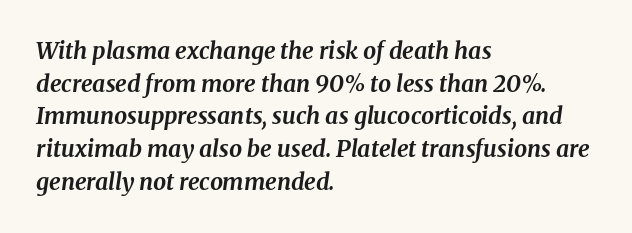
What's the leading like? Ordinary, nothing unusual. No extra tracking has been applied to these lines. The baseline area is clear. A student would call this left alignment; a typographer would say flush left, rag right. Typographic density is high because the face is bold.
